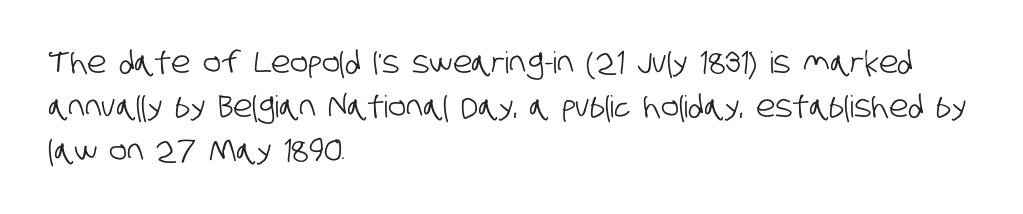
Q: Is the typeface a serif or a sans-serif typeface? A: Sans-serif.
Q: Is the text underlined? A: No.
Q: How is the paragraph aligned? A: Left-aligned.
Q: Is the spacing between letters normal or unusually wide? A: Normal.
Q: Is the spacing between lines tight, normal or loose? A: Normal.
Q: Width (condensed, normal, or wide)? A: Condensed.
Q: Stroke contrast? A: Low.
Q: x-height? A: Large.
Q: Monospaced? A: No.
